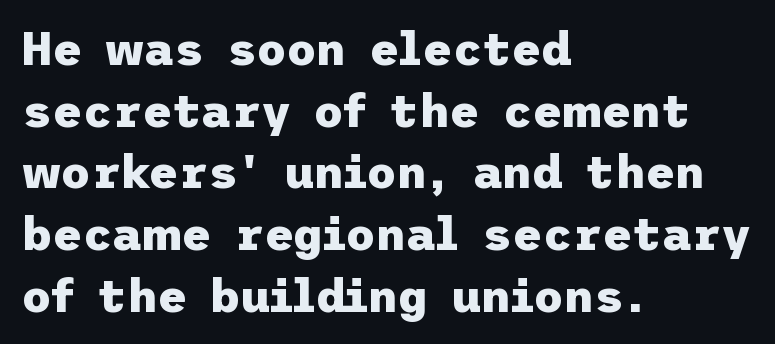
The rendering keeps characters at their native spacing. This block has exactly the height ordinary leading produces. Each letter's strokes conclude bluntly, with no projecting serifs. Layout note: lines flush left. Posture: straight, roman, zero tilt. The space beneath each line is pristine and unruled.
